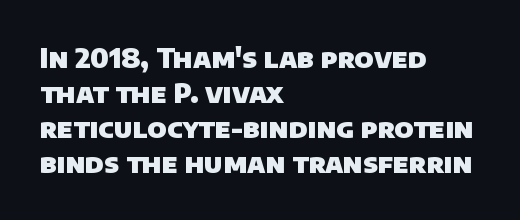
{"bold": "yes", "underline": "no", "align": "left", "line_spacing": "normal", "line_spacing_ratio": 1.3, "letter_spacing": "normal", "letter_spacing_em": 0.0, "glyph_px": 27}
